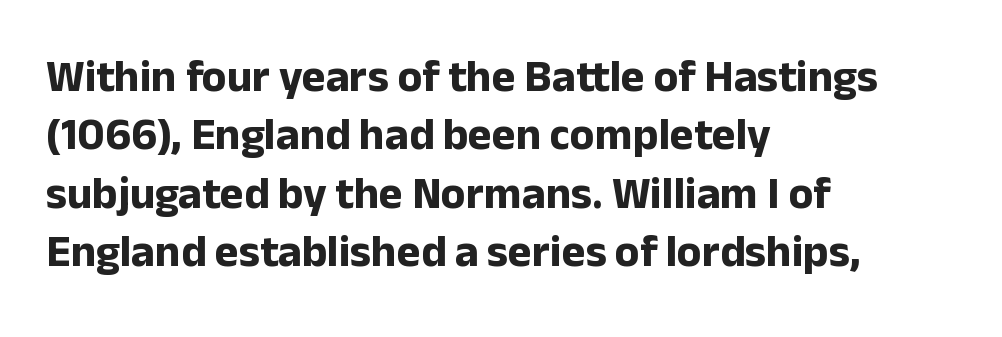
Q: Is the text bold? A: Yes.
Q: Is the text italic (slanted)? A: No, it is upright.
Q: Is the typeface a serif or a sans-serif typeface? A: Sans-serif.
Q: Is the text underlined? A: No.
Q: How is the paragraph aligned? A: Left-aligned.
Q: Is the spacing between letters normal or unusually wide? A: Normal.
Q: Is the spacing between lines tight, normal or loose? A: Normal.
Q: Width (condensed, normal, or wide)? A: Normal.
Q: Stroke contrast? A: Low.
Q: x-height? A: Medium.
Q: Monospaced? A: No.
